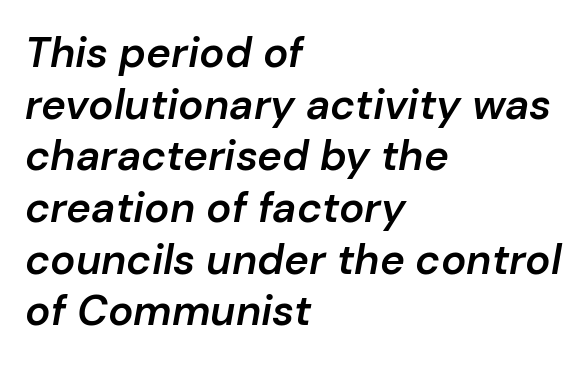
{"italic": "yes", "lean": "right", "slant_degrees": 10, "bold": "semi", "weight": "semibold", "width": "normal", "stroke_contrast": "low", "x_height": "medium", "monospaced": "no", "underline": "no", "align": "left", "line_spacing_ratio": 1.23, "letter_spacing": "normal", "letter_spacing_em": 0.0, "glyph_px": 42}
